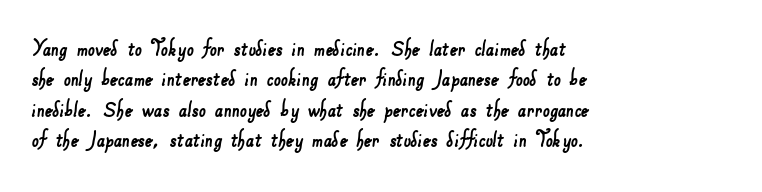
Caption: standard tracking, unaltered. Layout note: lines flush left. Beneath every word, the page is bare.
